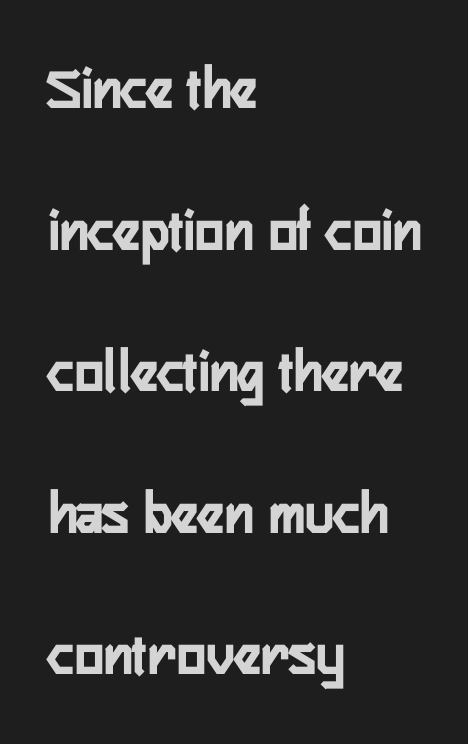
Q: Is the text bold? A: Yes.
Q: Is the text italic (slanted)? A: No, it is upright.
Q: Is the typeface a serif or a sans-serif typeface? A: Sans-serif.
Q: Is the text underlined? A: No.
Q: How is the paragraph aligned? A: Left-aligned.
Q: Is the spacing between letters normal or unusually wide? A: Normal.
Q: Is the spacing between lines tight, normal or loose? A: Loose.
Q: Width (condensed, normal, or wide)? A: Condensed.
Q: Stroke contrast? A: Low.
Q: x-height? A: Medium.
Q: Monospaced? A: No.
